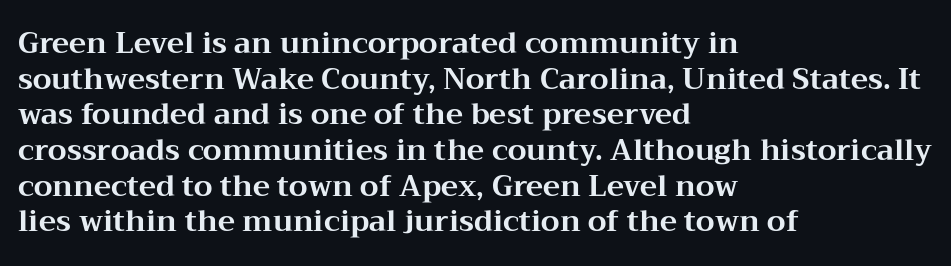
Caption: standard tracking, unaltered. Is the block centered? No — it sits flush against the left margin. Clear beneath every line of the passage. Tall strokes in this sample are plumb rather than angled. Each letter keeps its own natural width here, so spacing adapts to shape. A full-strength bold gives these letters their thick strokes.
